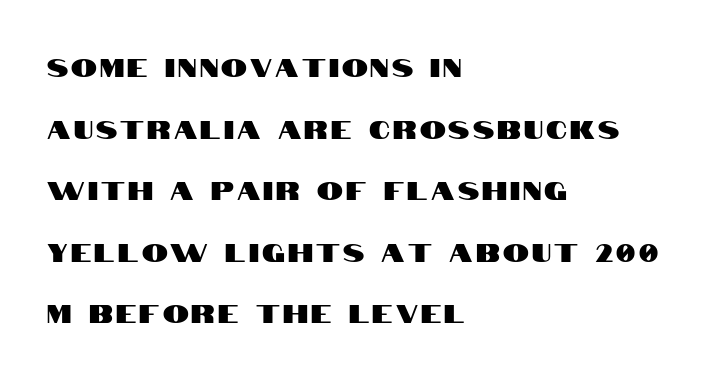
The image shows 26 px text type, upright; set left-aligned, loose line spacing (2.37x), not underlined.
